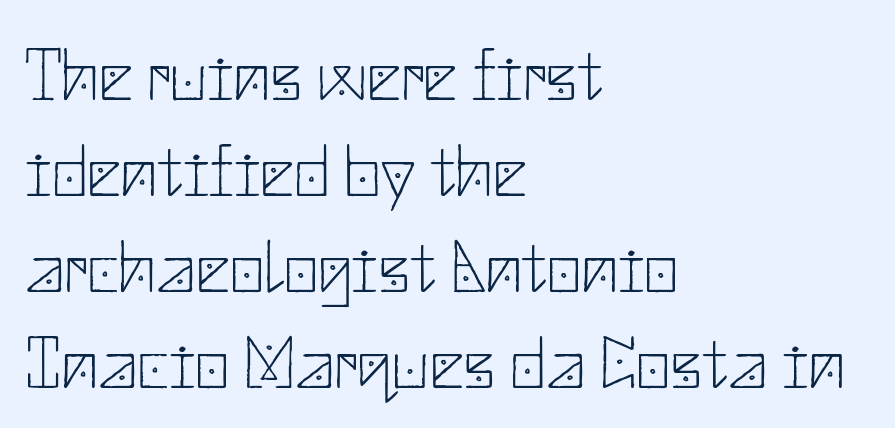
The image shows 75 px thin sans-serif type, upright; set left-aligned, normal line spacing (1.28x), normal letter spacing, not underlined; low stroke contrast and a small x-height.
